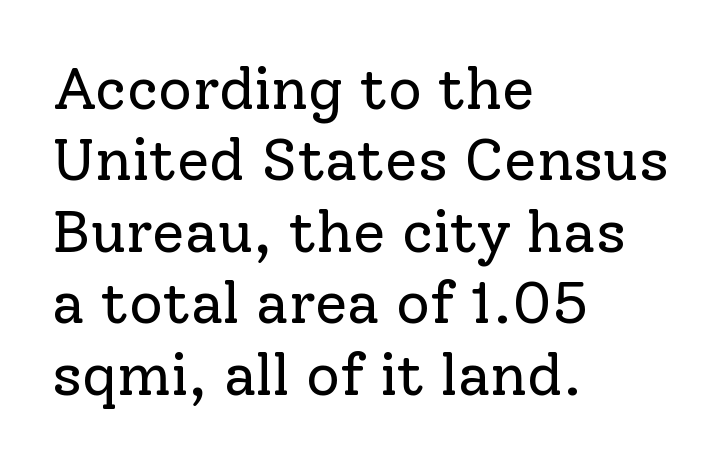
Q: Is the text bold? A: No.
Q: Is the text italic (slanted)? A: No, it is upright.
Q: Is the typeface a serif or a sans-serif typeface? A: Serif.
Q: Is the text underlined? A: No.
Q: How is the paragraph aligned? A: Left-aligned.
Q: Is the spacing between letters normal or unusually wide? A: Normal.
Q: Width (condensed, normal, or wide)? A: Normal.
Q: Stroke contrast? A: Low.
Q: x-height? A: Medium.
Q: Monospaced? A: No.
